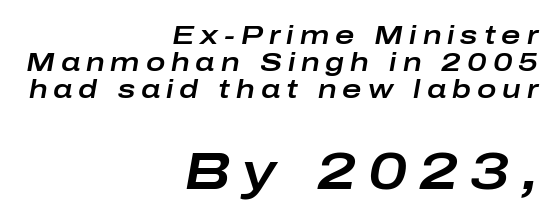
{"italic": "yes", "lean": "right", "slant_degrees": 10, "width": "wide", "stroke_contrast": "low", "x_height": "medium", "monospaced": "no", "underline": "no", "align": "right", "line_spacing": "tight", "line_spacing_ratio": 1.03, "letter_spacing": "wide", "letter_spacing_em": 0.23, "larger_block": "second", "size_ratio": 2.0, "glyph_px": 52}
